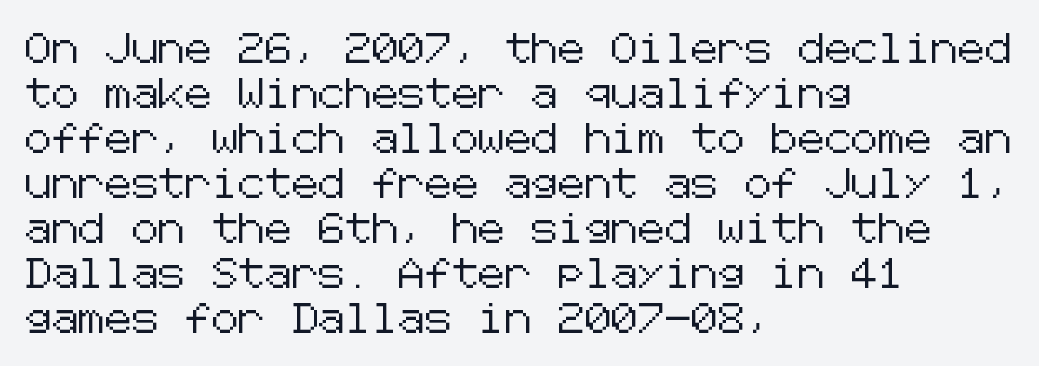
The text was rendered using a sans face with plain stroke endings. These lines sit exactly where default settings would place them. Posture: upright roman. Casual observation: everything's shoved over to the left. Honestly, the letter spacing is just normal — you wouldn't notice it. The space beneath each line is pristine and unruled.
